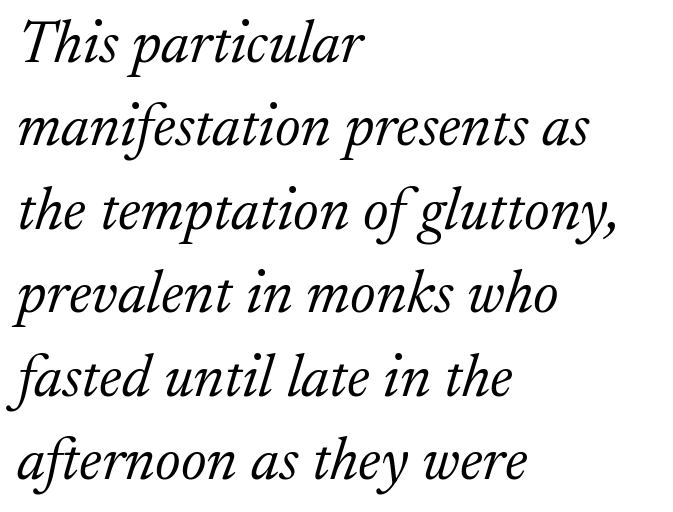
{"serif": "yes", "italic": "yes", "lean": "right", "slant_degrees": 17, "bold": "no", "weight": "light", "width": "normal", "stroke_contrast": "low", "x_height": "medium", "monospaced": "no", "underline": "no", "align": "left", "line_spacing": "normal", "line_spacing_ratio": 1.39, "letter_spacing": "normal", "letter_spacing_em": 0.0, "glyph_px": 60}
